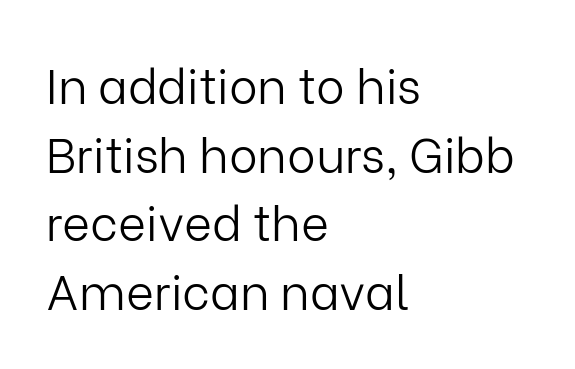
You could not count columns in this text — the font is proportionally spaced. Inter-character spacing is left at the font's built-in metrics. When letters stand straight like this, we call the style roman or upright. Descenders hang freely into open space. Nope, no serifs anywhere on these letters.
